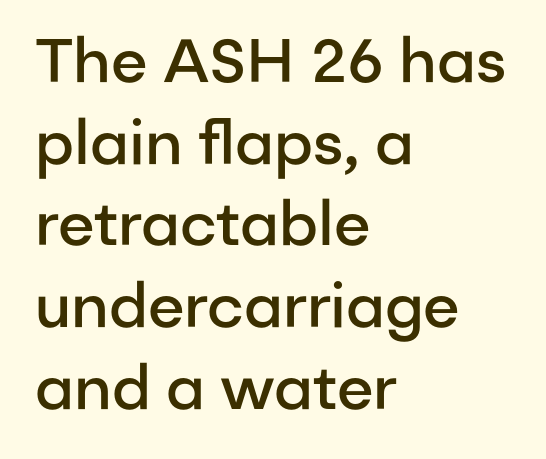
Q: Is the text bold? A: Semi-bold.
Q: Is the text italic (slanted)? A: No, it is upright.
Q: Is the typeface a serif or a sans-serif typeface? A: Sans-serif.
Q: Is the text underlined? A: No.
Q: How is the paragraph aligned? A: Left-aligned.
Q: Is the spacing between letters normal or unusually wide? A: Normal.
Q: Is the spacing between lines tight, normal or loose? A: Normal.
Q: Width (condensed, normal, or wide)? A: Normal.
Q: Stroke contrast? A: Low.
Q: x-height? A: Medium.
Q: Monospaced? A: No.
